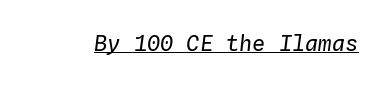
This is oblique type, the kind used for emphasis or titles. This is not heavy type; no bold has been used. Check the space under the baseline: a stroke is drawn there. Caption: standard tracking, unaltered.
